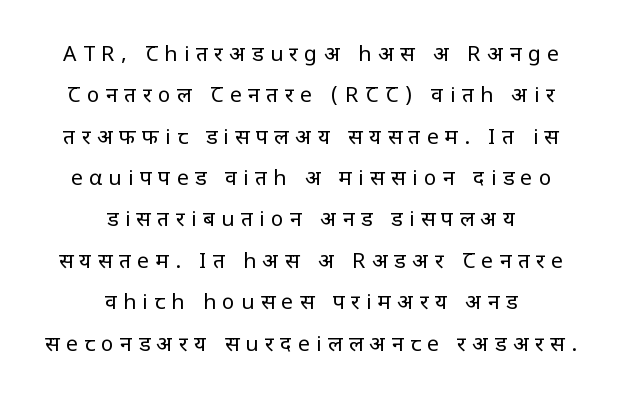
Q: Is the text bold? A: No.
Q: Is the text italic (slanted)? A: No, it is upright.
Q: Is the text underlined? A: No.
Q: How is the paragraph aligned? A: Centered.
Q: Is the spacing between letters normal or unusually wide? A: Unusually wide.
Q: Is the spacing between lines tight, normal or loose? A: Loose.
